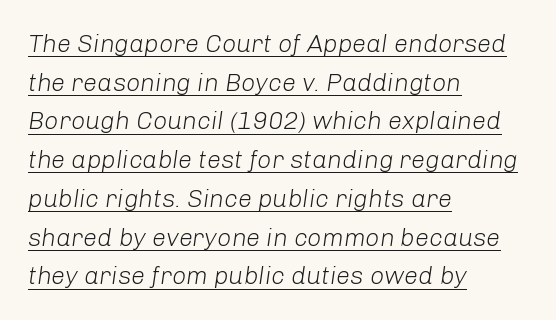
Q: Is the text bold? A: No.
Q: Is the text italic (slanted)? A: Yes, it leans right by about 8 degrees.
Q: Is the text underlined? A: Yes.
Q: How is the paragraph aligned? A: Left-aligned.
Q: Is the spacing between letters normal or unusually wide? A: Normal.
Q: Is the spacing between lines tight, normal or loose? A: Normal.
